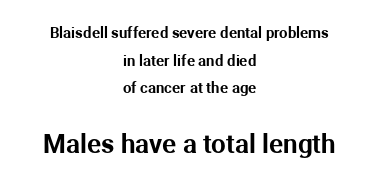
{"italic": "no", "underline": "no", "align": "center", "line_spacing_ratio": 1.85, "letter_spacing": "normal", "letter_spacing_em": 0.0, "larger_block": "second", "size_ratio": 1.73, "glyph_px": 26}
